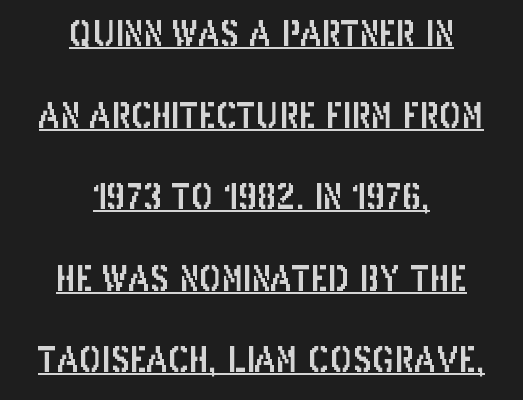
Q: Is the text italic (slanted)? A: No, it is upright.
Q: Is the typeface a serif or a sans-serif typeface? A: Sans-serif.
Q: Is the text underlined? A: Yes.
Q: How is the paragraph aligned? A: Centered.
Q: Is the spacing between letters normal or unusually wide? A: Normal.
Q: Is the spacing between lines tight, normal or loose? A: Loose.
Q: Width (condensed, normal, or wide)? A: Condensed.
Q: Stroke contrast? A: Low.
Q: x-height? A: Large.
Q: Monospaced? A: No.
